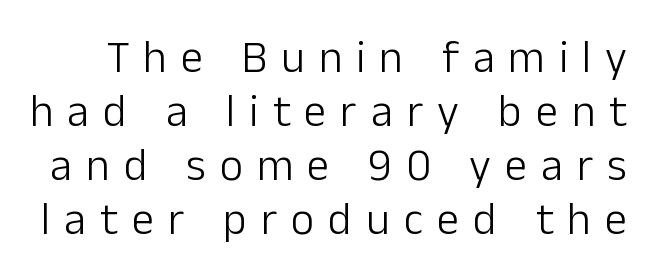
Substantial extra tracking has been applied to these lines. Quick note: underline off. Proportional: the letters do not fall into vertical columns. Italic? Not at all — the glyphs are vertical. Does the type have serifs? No, each stem ends abruptly. Unbolded letterforms with no extra heft.
